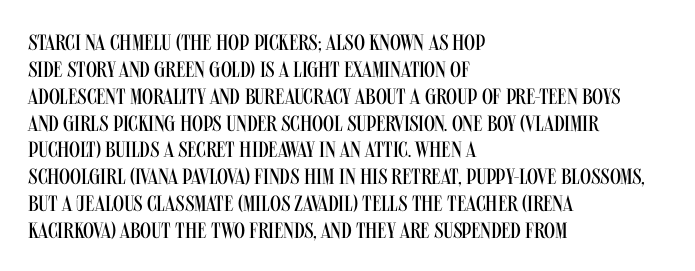
Honestly, the letter spacing is just normal — you wouldn't notice it. A student would call this left alignment; a typographer would say flush left, rag right. The font sits on the lighter half of the weight spectrum, regular included. Just letters on the line, the space beneath them empty.
